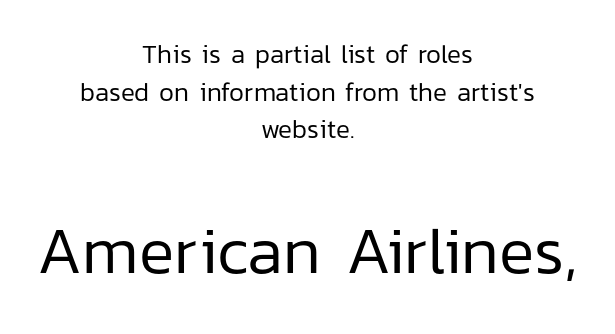
In CSS terms this would be text-align: center. How are the letters spaced? Ordinarily, with no added tracking. Proportional: the letters do not fall into vertical columns. The lower block of text is set noticeably larger than the block above it.
